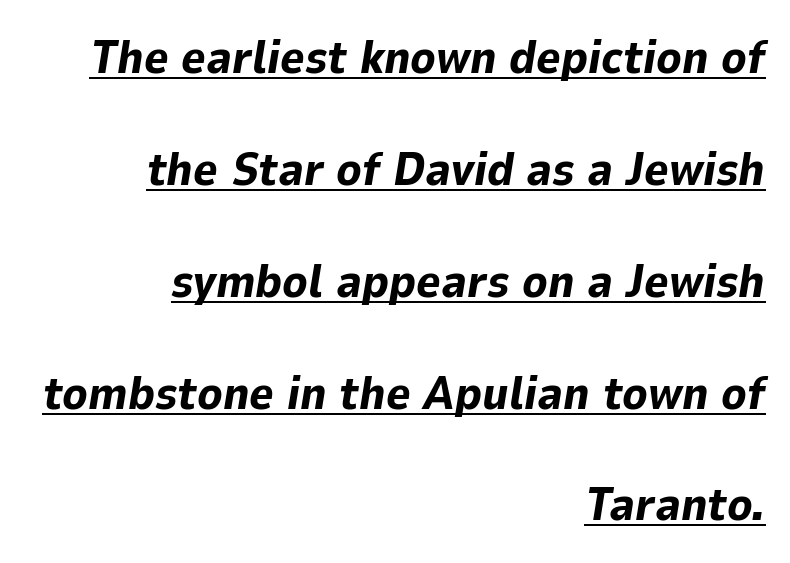
{"italic": "yes", "lean": "right", "slant_degrees": 9, "bold": "yes", "weight": "bold", "width": "normal", "stroke_contrast": "low", "x_height": "medium", "monospaced": "no", "underline": "yes", "align": "right", "line_spacing": "loose", "line_spacing_ratio": 2.38, "letter_spacing": "normal", "letter_spacing_em": 0.0, "glyph_px": 47}
